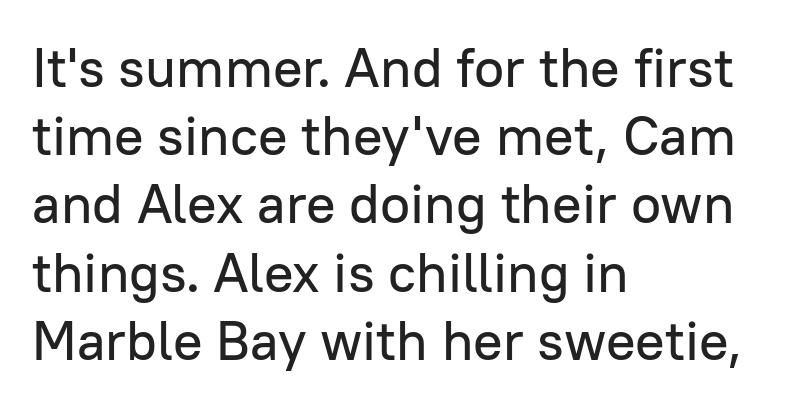
The image shows 55 px sans-serif type, upright; set left-aligned, line spacing 1.24x, normal letter spacing, not underlined; low stroke contrast and a medium x-height.
